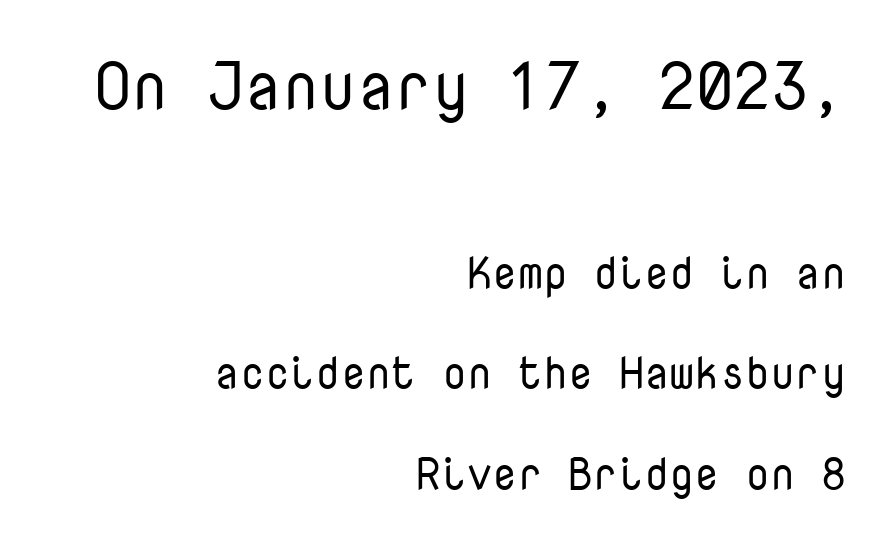
The glyphs are unaccompanied by any horizontal stroke below them. The font is comparable to plain body text, perhaps lighter. The upper block of text is set noticeably larger than the block beneath it. A typesetter would label this face a sans. Standard letterfit; no display-style spreading of the glyphs.
